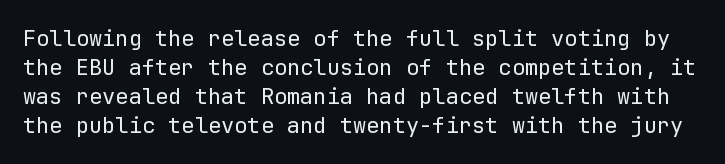
The image shows 22 px text type, upright; set normal line spacing (1.32x), normal letter spacing, not underlined.
